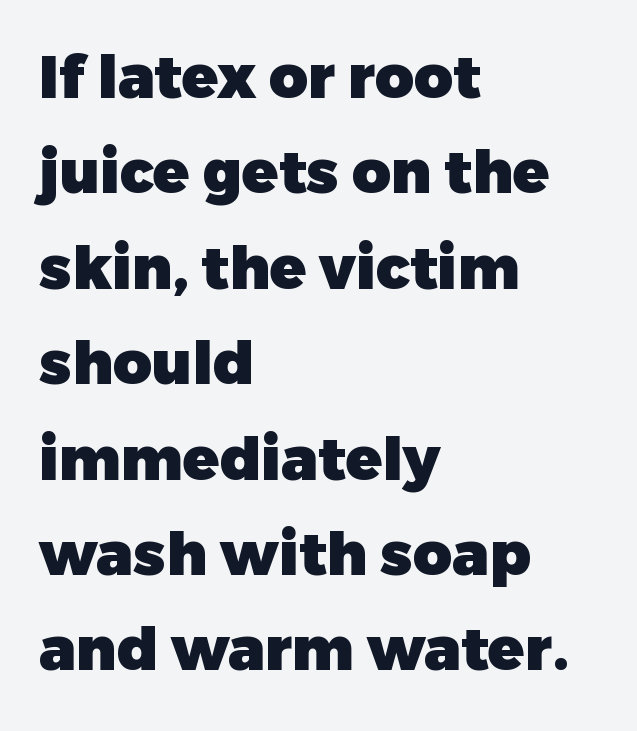
Q: Is the text bold? A: Yes.
Q: Is the text italic (slanted)? A: No, it is upright.
Q: Is the typeface a serif or a sans-serif typeface? A: Sans-serif.
Q: Is the text underlined? A: No.
Q: How is the paragraph aligned? A: Left-aligned.
Q: Is the spacing between letters normal or unusually wide? A: Normal.
Q: Is the spacing between lines tight, normal or loose? A: Normal.
Q: Width (condensed, normal, or wide)? A: Normal.
Q: Stroke contrast? A: Low.
Q: x-height? A: Medium.
Q: Monospaced? A: No.
